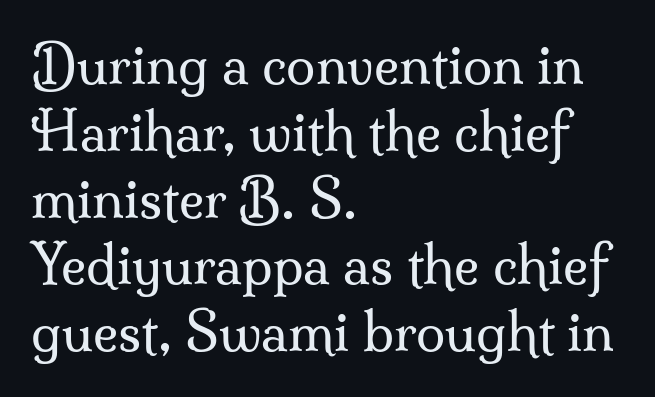
The image shows 53 px regular-weight serif type, upright; set left-aligned, normal line spacing (1.26x), normal letter spacing, not underlined; medium stroke contrast and a small x-height.
